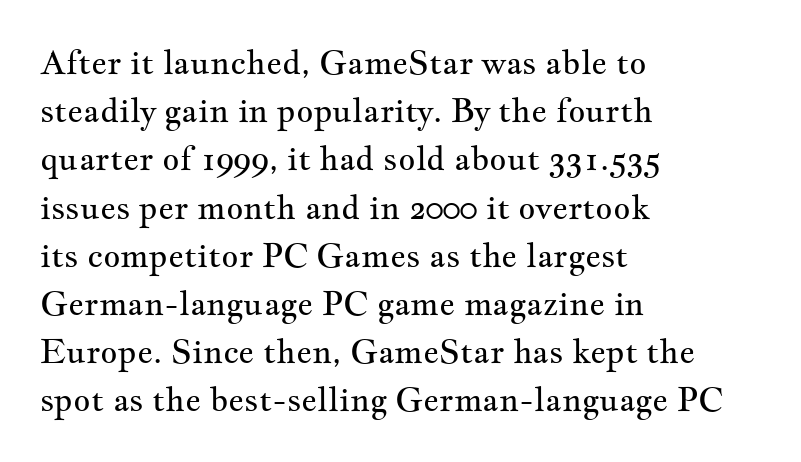
Q: Is the text bold? A: No.
Q: Is the text italic (slanted)? A: No, it is upright.
Q: Is the typeface a serif or a sans-serif typeface? A: Serif.
Q: Is the text underlined? A: No.
Q: How is the paragraph aligned? A: Left-aligned.
Q: Is the spacing between letters normal or unusually wide? A: Normal.
Q: Is the spacing between lines tight, normal or loose? A: Normal.
Q: Width (condensed, normal, or wide)? A: Wide.
Q: Stroke contrast? A: Medium.
Q: x-height? A: Small.
Q: Monospaced? A: No.
